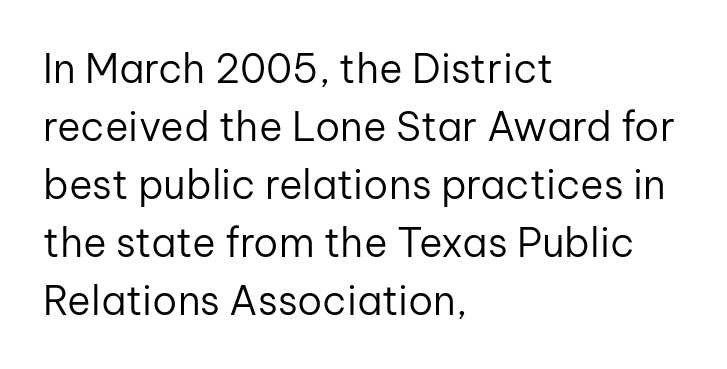
Q: Is the text bold? A: No.
Q: Is the text italic (slanted)? A: No, it is upright.
Q: Is the typeface a serif or a sans-serif typeface? A: Sans-serif.
Q: Is the text underlined? A: No.
Q: How is the paragraph aligned? A: Left-aligned.
Q: Is the spacing between letters normal or unusually wide? A: Normal.
Q: Is the spacing between lines tight, normal or loose? A: Normal.
Q: Width (condensed, normal, or wide)? A: Normal.
Q: Stroke contrast? A: Low.
Q: x-height? A: Medium.
Q: Monospaced? A: No.
